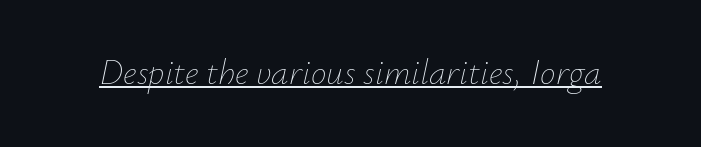
The image shows 35 px thin type, italic (leaning right); set normal letter spacing, underlined; low stroke contrast and a small x-height.
